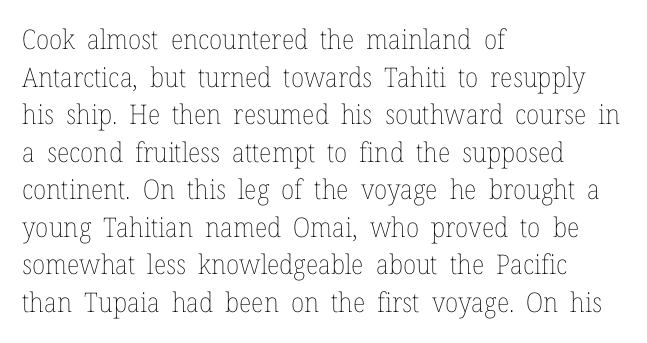
The image shows 27 px text type, upright; set left-aligned, normal line spacing (1.39x), normal letter spacing, not underlined.
